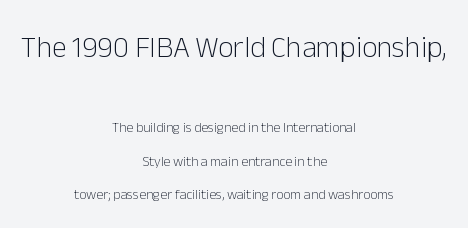
{"serif": "no", "italic": "no", "bold": "no", "weight": "light", "width": "normal", "stroke_contrast": "low", "x_height": "medium", "monospaced": "no", "underline": "no", "align": "center", "line_spacing": "loose", "line_spacing_ratio": 2.38, "letter_spacing": "normal", "letter_spacing_em": 0.0, "larger_block": "first", "size_ratio": 2.14, "glyph_px": 30}
